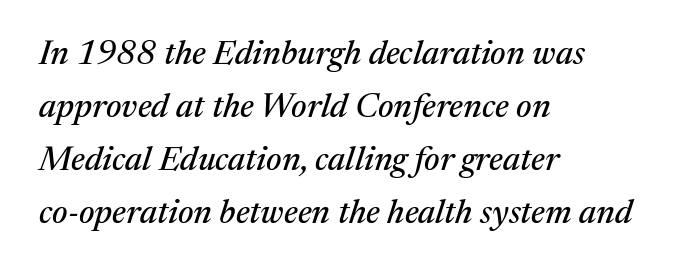
The image shows 34 px serif type, italic (leaning right); set left-aligned, normal line spacing (1.56x), normal letter spacing, not underlined; medium stroke contrast and a medium x-height.
